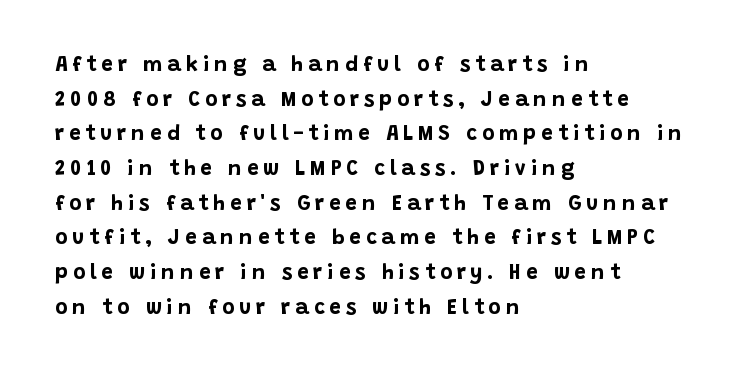
Q: Is the text bold? A: Yes.
Q: Is the text italic (slanted)? A: No, it is upright.
Q: Is the text underlined? A: No.
Q: How is the paragraph aligned? A: Left-aligned.
Q: Is the spacing between letters normal or unusually wide? A: Unusually wide.
Q: Is the spacing between lines tight, normal or loose? A: Normal.
